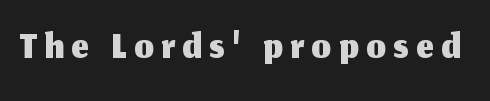
{"serif": "no", "italic": "no", "width": "normal", "stroke_contrast": "medium", "x_height": "medium", "monospaced": "no", "underline": "no", "glyph_px": 62}
